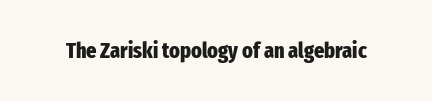
The image shows 22 px bold type, upright; set normal letter spacing, not underlined.
